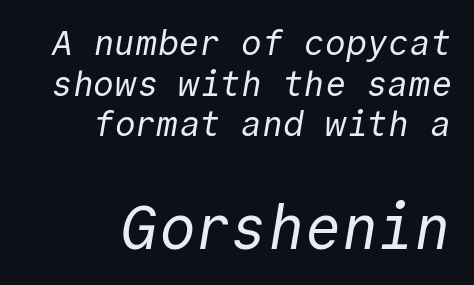
Q: Is the text bold? A: No.
Q: Is the typeface a serif or a sans-serif typeface? A: Sans-serif.
Q: Is the text underlined? A: No.
Q: How is the paragraph aligned? A: Right-aligned.
Q: Is the spacing between letters normal or unusually wide? A: Normal.
Q: Which block of text is set in a larger size, the first (top) or the second (bottom)? A: The second (bottom) one.
Q: Width (condensed, normal, or wide)? A: Normal.
Q: x-height? A: Medium.
Q: Monospaced? A: Yes.
